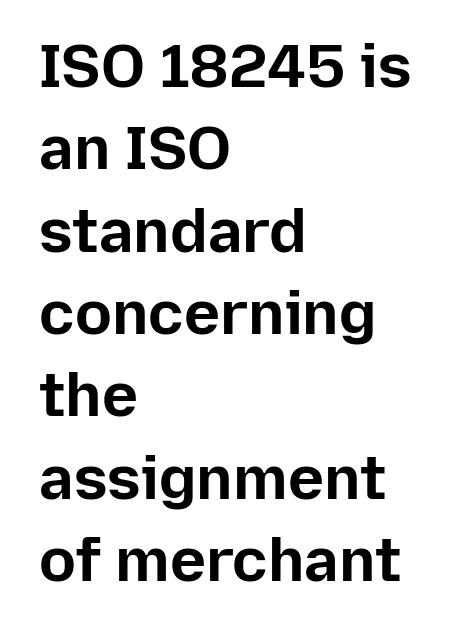
Q: Is the text bold? A: Yes.
Q: Is the text italic (slanted)? A: No, it is upright.
Q: Is the typeface a serif or a sans-serif typeface? A: Sans-serif.
Q: Is the text underlined? A: No.
Q: How is the paragraph aligned? A: Left-aligned.
Q: Is the spacing between letters normal or unusually wide? A: Normal.
Q: Is the spacing between lines tight, normal or loose? A: Normal.
Q: Width (condensed, normal, or wide)? A: Normal.
Q: Stroke contrast? A: Low.
Q: x-height? A: Medium.
Q: Monospaced? A: No.
